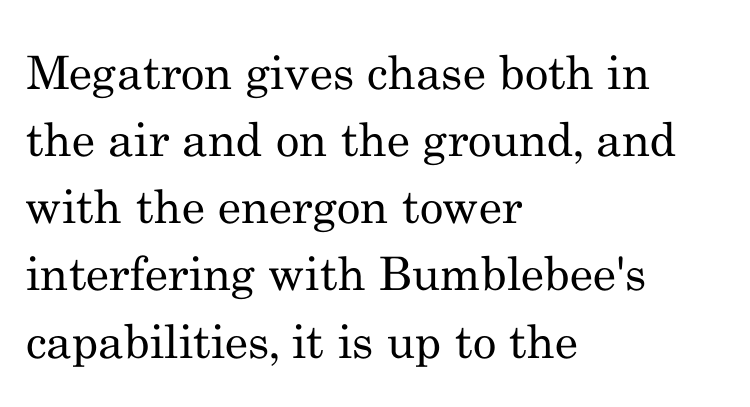
These glyphs show unthickened strokes, regular width or finer. This sample keeps an unexceptional amount of space between lines. Nobody touched the tracking dial on this one. Words float on clear page, feet unadorned.
